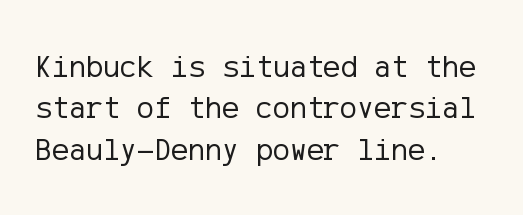
Is the type heavy? It reads as light-to-regular instead. The passage is arranged the way most books set body copy — flush left. Nothing unusual about the tracking: characters are spaced as the font intends. Honestly, the row spacing looks completely unremarkable. The letters stand straight up with perfectly vertical stems.
